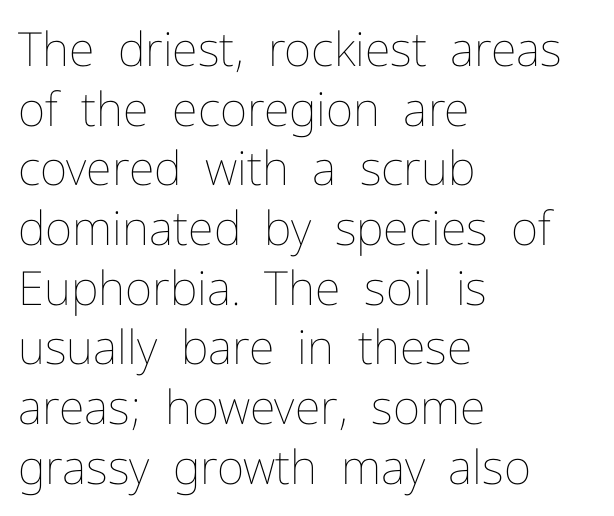
The image shows 47 px thin type, upright; set left-aligned, normal line spacing (1.27x), normal letter spacing, not underlined; low stroke contrast and a medium x-height.
